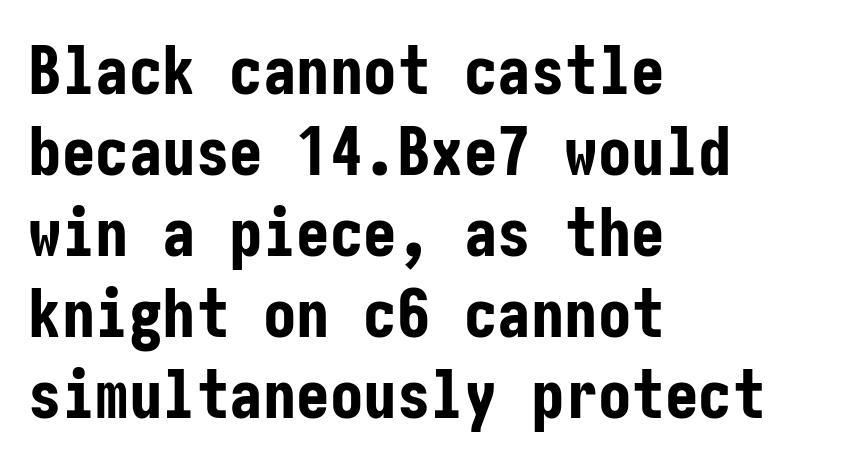
{"serif": "no", "italic": "no", "bold": "yes", "weight": "bold", "width": "condensed", "stroke_contrast": "low", "x_height": "medium", "underline": "no", "align": "left", "line_spacing_ratio": 1.21, "letter_spacing": "normal", "letter_spacing_em": 0.0, "glyph_px": 67}
